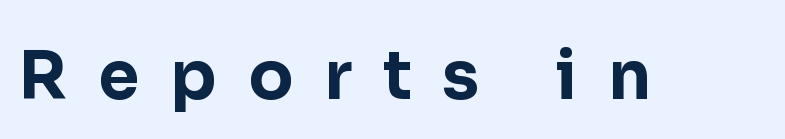
The image shows 66 px bold sans-serif type, upright; set unusually wide letter spacing (+0.47 em), not underlined; low stroke contrast and a medium x-height.
